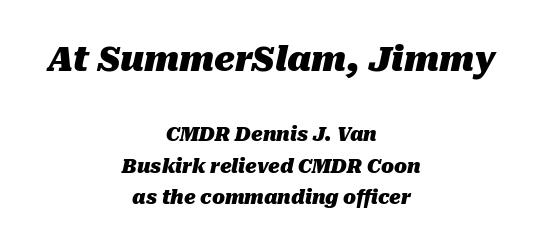
Here the designer chose a conventional face with non-uniform glyph widths. This is oblique type, the kind used for emphasis or titles. Lines of text with bare space underneath. Regarding leading, the lines here are spaced in the standard way. Notice how the passage keeps no hard edge, just a central spine.
